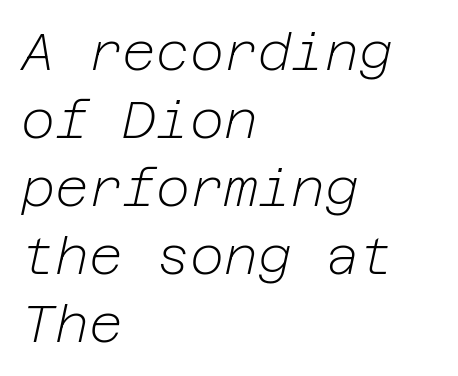
The image shows 52 px light type, italic (leaning right); set left-aligned, normal line spacing (1.31x), normal letter spacing, not underlined; low stroke contrast and a medium x-height.
